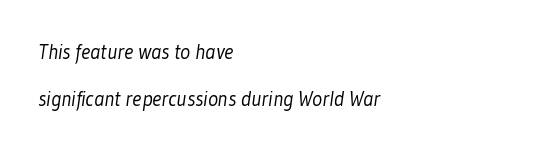
The image shows 21 px text type; set left-aligned, loose line spacing (2.25x), normal letter spacing, not underlined.
